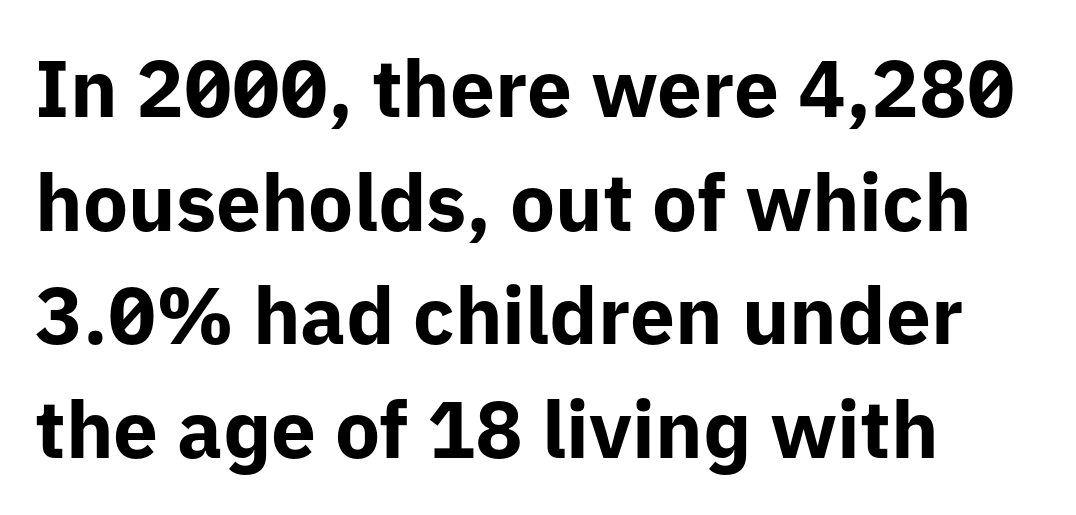
The image shows 80 px bold sans-serif type, upright; set left-aligned, normal line spacing (1.42x), normal letter spacing, not underlined; low stroke contrast and a medium x-height.
